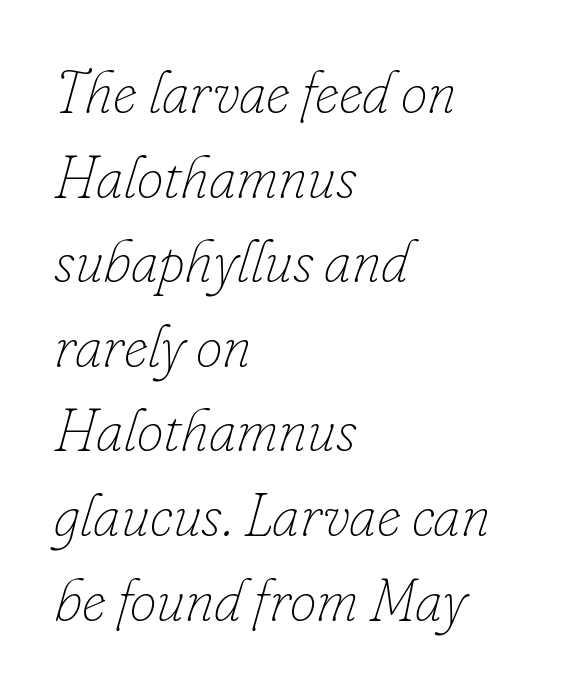
These lines keep a tight, regular rhythm from letter to letter. Students, observe: this is what conventionally led text looks like. A bare baseline throughout the passage. Is the type slanted? Yes — the strokes lean at a clear angle. Does the copy run flush right? No — it runs flush left. On a weight scale, this lands at 450 or below.
